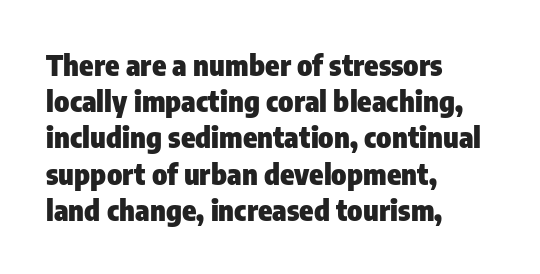
{"serif": "no", "italic": "no", "bold": "yes", "weight": "heavy", "width": "condensed", "stroke_contrast": "low", "x_height": "medium", "monospaced": "no", "underline": "no", "align": "left", "line_spacing": "normal", "line_spacing_ratio": 1.25, "letter_spacing": "normal", "letter_spacing_em": 0.0, "glyph_px": 29}
